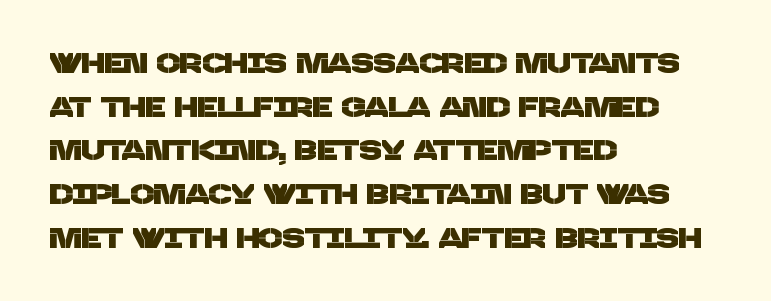
Leading: standard. Every row of glyphs begins at an identical x-position on the left. Is this a sans? Yes — the strokes have no serifs. Character widths vary here, with narrow letters taking less room than wide ones. The passage shown is not underscored anywhere. The rendering keeps characters at their native spacing.
